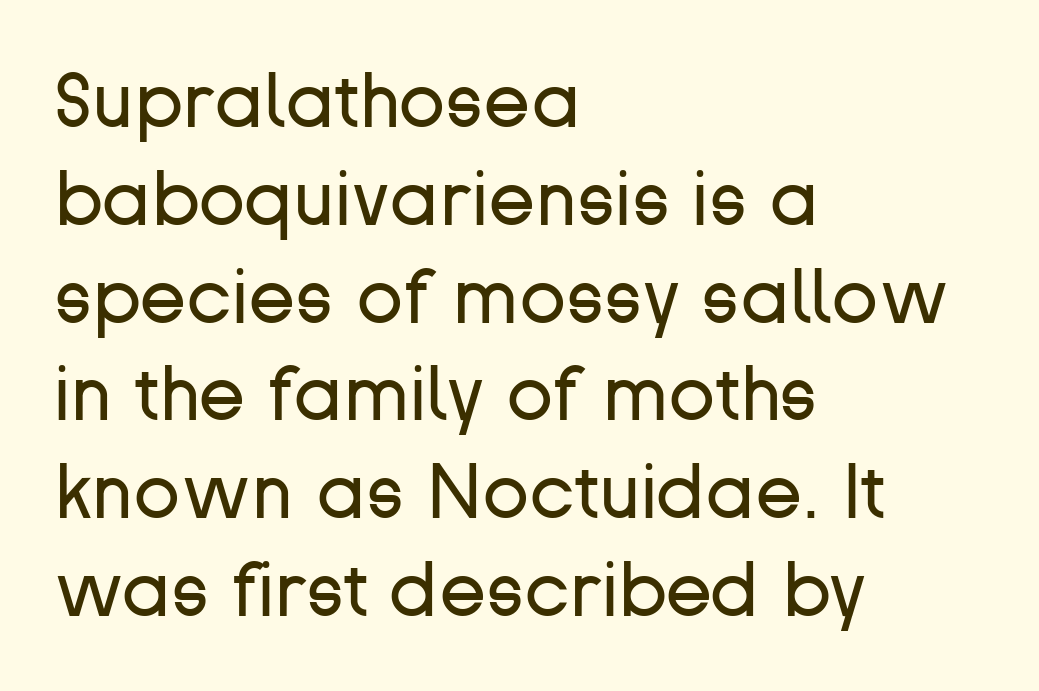
Q: Is the text bold? A: No.
Q: Is the text italic (slanted)? A: No, it is upright.
Q: Is the typeface a serif or a sans-serif typeface? A: Sans-serif.
Q: Is the text underlined? A: No.
Q: How is the paragraph aligned? A: Left-aligned.
Q: Is the spacing between letters normal or unusually wide? A: Normal.
Q: Is the spacing between lines tight, normal or loose? A: Normal.
Q: Width (condensed, normal, or wide)? A: Normal.
Q: Stroke contrast? A: Low.
Q: x-height? A: Medium.
Q: Monospaced? A: No.
